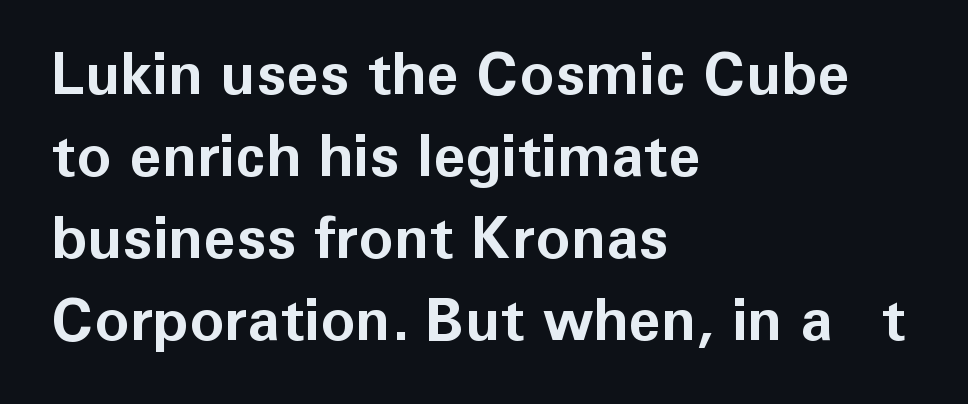
The image shows 59 px bold sans-serif type, upright; set left-aligned, normal line spacing (1.39x), normal letter spacing, not underlined; low stroke contrast and a medium x-height.
